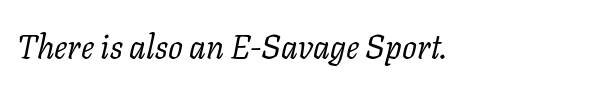
{"serif": "yes", "italic": "yes", "lean": "right", "slant_degrees": 11, "bold": "no", "weight": "regular", "width": "normal", "stroke_contrast": "low", "x_height": "medium", "monospaced": "no", "underline": "no", "letter_spacing": "normal", "letter_spacing_em": 0.0, "glyph_px": 33}
